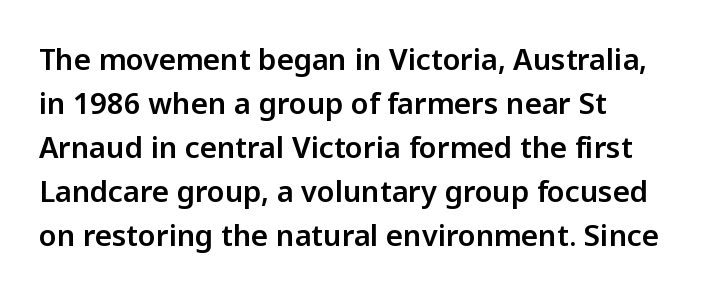
Q: Is the text italic (slanted)? A: No, it is upright.
Q: Is the typeface a serif or a sans-serif typeface? A: Sans-serif.
Q: Is the text underlined? A: No.
Q: Is the spacing between letters normal or unusually wide? A: Normal.
Q: Is the spacing between lines tight, normal or loose? A: Normal.
Q: Width (condensed, normal, or wide)? A: Normal.
Q: Stroke contrast? A: Low.
Q: x-height? A: Medium.
Q: Monospaced? A: No.
